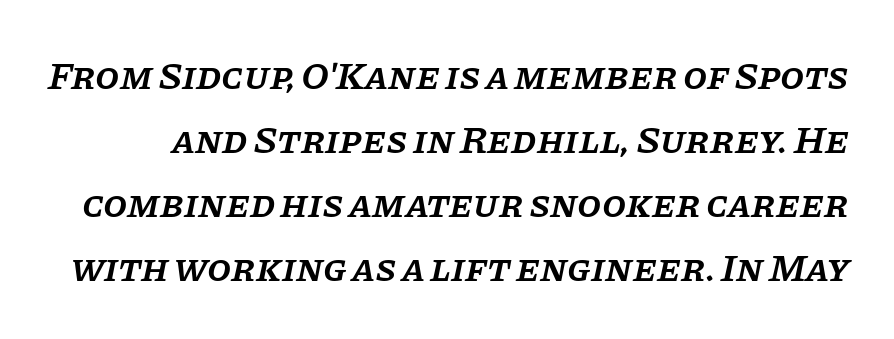
This rendering features lettering with no underline. Character widths vary here, with narrow letters taking less room than wide ones. These lines sit exactly where default settings would place them. The type is set solid horizontally, with unmodified tracking.
